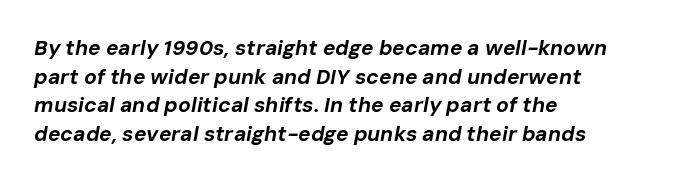
Beneath every word, the page is bare. The letters sit at their default tracking, neither squeezed nor spread. Characters are canted at an angle relative to the baseline's perpendicular. What weight is shown? A full bold with thick strokes.
